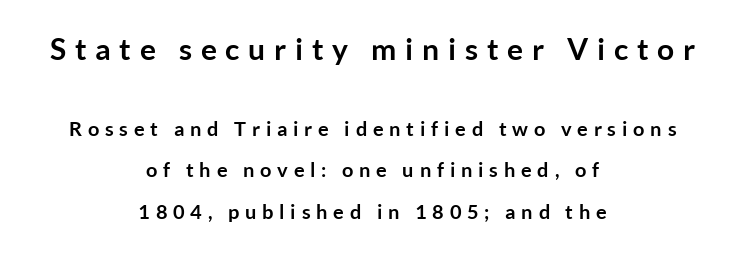
The image shows 30 px semibold sans-serif type, upright; set centered, loose line spacing (2.07x), unusually wide letter spacing (+0.29 em), not underlined; the first (top) block is 1.5x larger; low stroke contrast and a medium x-height.
